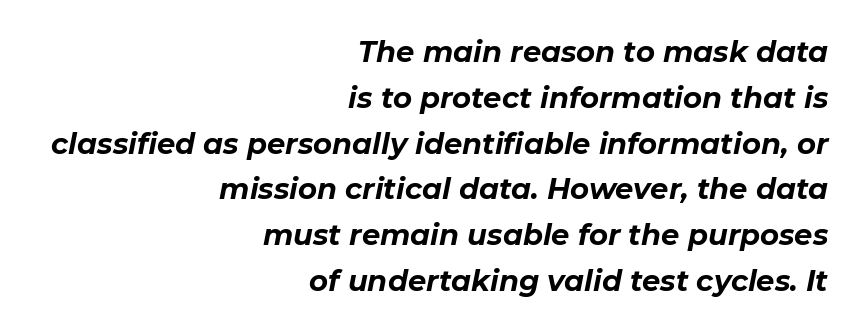
The image shows 29 px bold type, italic (leaning right); set right-aligned, normal line spacing (1.58x), normal letter spacing, not underlined; low stroke contrast and a medium x-height.
